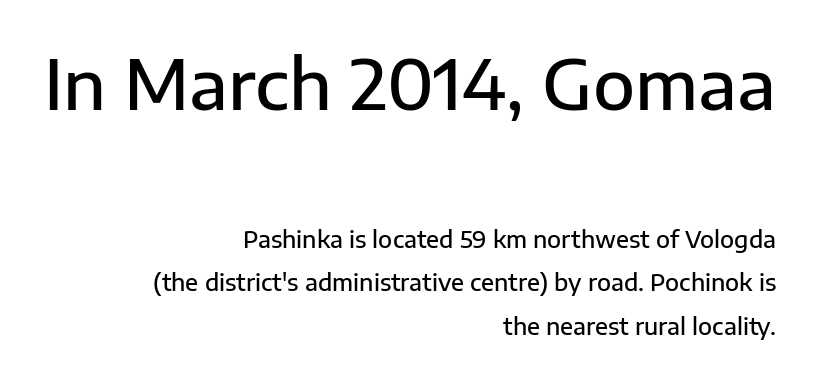
Here the first block reads like a headline and the second like body copy. Nothing sits at the stroke ends, so this counts as sans-serif. These lines were composed using upright roman letters. These lines keep a tight, regular rhythm from letter to letter. This is moderately heavy type, rendered in semibold.
